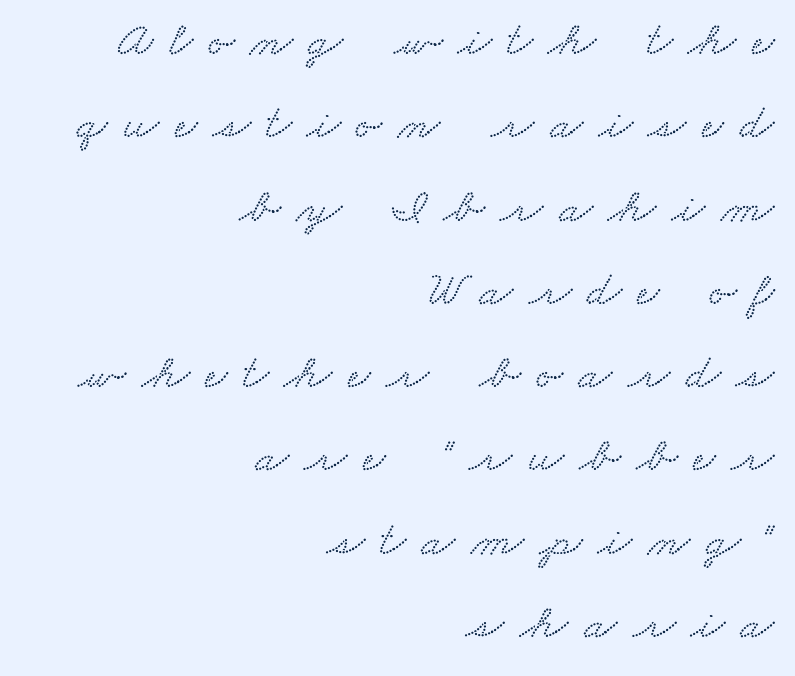
The image shows 49 px wide serif type; set right-aligned, normal line spacing (1.7x), unusually wide letter spacing (+0.32 em), not underlined; low stroke contrast and a small x-height.
